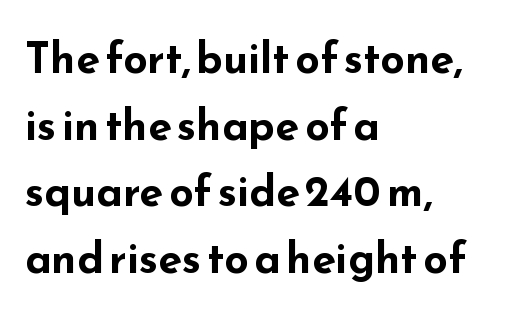
The image shows 43 px bold, wide sans-serif type, upright; set left-aligned, normal line spacing (1.55x), normal letter spacing, not underlined; low stroke contrast and a small x-height.
